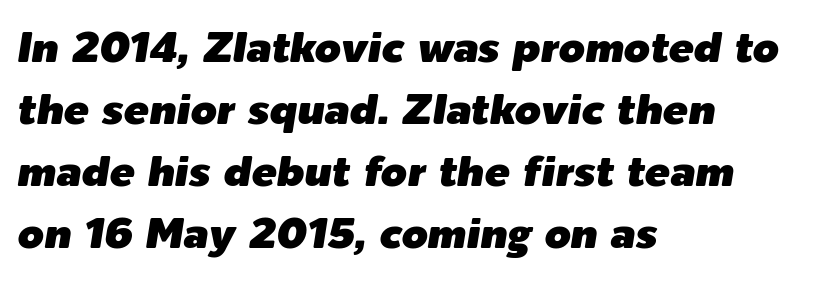
{"italic": "yes", "lean": "right", "slant_degrees": 9, "width": "normal", "stroke_contrast": "low", "x_height": "medium", "monospaced": "no", "underline": "no", "align": "left", "line_spacing": "normal", "line_spacing_ratio": 1.48, "letter_spacing": "normal", "letter_spacing_em": 0.0, "glyph_px": 42}
